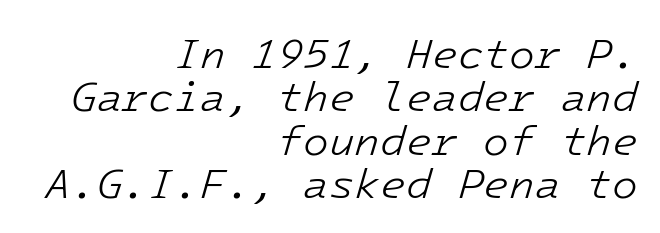
Q: Is the text bold? A: No.
Q: Is the text italic (slanted)? A: Yes, it leans right by about 16 degrees.
Q: Is the text underlined? A: No.
Q: How is the paragraph aligned? A: Right-aligned.
Q: Is the spacing between letters normal or unusually wide? A: Normal.
Q: Is the spacing between lines tight, normal or loose? A: Tight.
Q: Width (condensed, normal, or wide)? A: Normal.
Q: Stroke contrast? A: Low.
Q: x-height? A: Medium.
Q: Monospaced? A: Yes.
